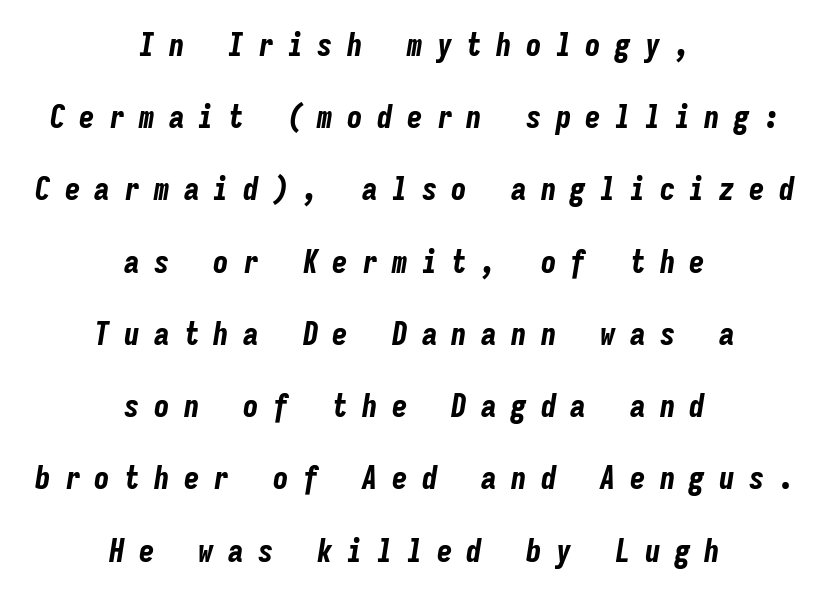
The image shows 31 px bold, condensed type, italic (leaning right), monospaced; set centered, loose line spacing (2.33x), unusually wide letter spacing (+0.46 em), not underlined; low stroke contrast and a medium x-height.
